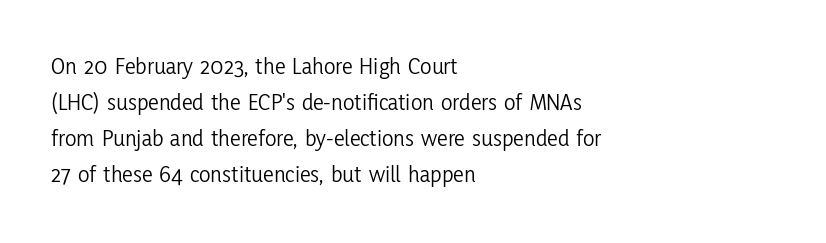
{"italic": "no", "bold": "no", "underline": "no", "align": "left", "line_spacing": "normal", "line_spacing_ratio": 1.5, "letter_spacing": "normal", "letter_spacing_em": 0.0, "glyph_px": 24}
